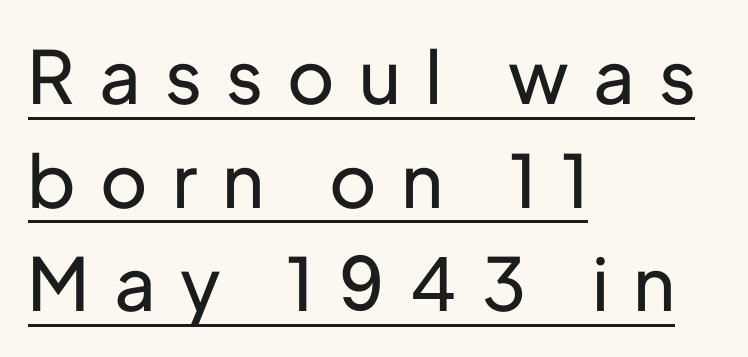
The font is comparable to plain body text, perhaps lighter. The characters display no serif detailing; their extremities are plain. Upright lettering throughout. Character widths vary here, with narrow letters taking less room than wide ones. The line texture is sparse and dotted thanks to wide tracking.
